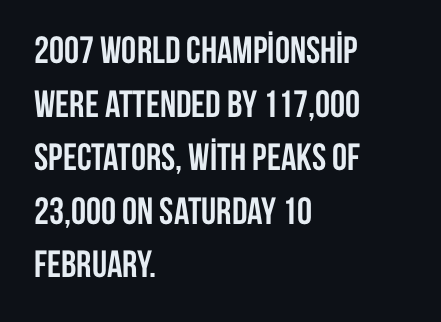
The image shows 38 px semibold, condensed sans-serif type, upright; set left-aligned, normal line spacing (1.41x), normal letter spacing, not underlined; low stroke contrast and a large x-height.
